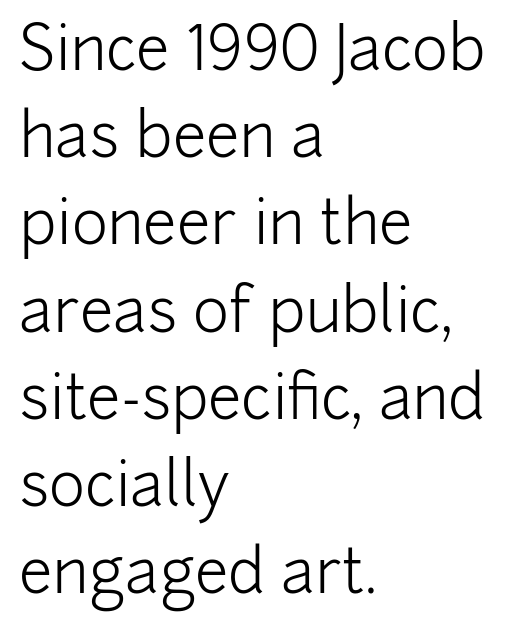
If you measured baseline to baseline, you'd find a middling distance. This sample uses an upright cut, with every glyph sitting square on the baseline. The font family rendered here belongs to the sans-serif group. Here the designer chose a conventional face with non-uniform glyph widths. Layout note: lines flush left.
